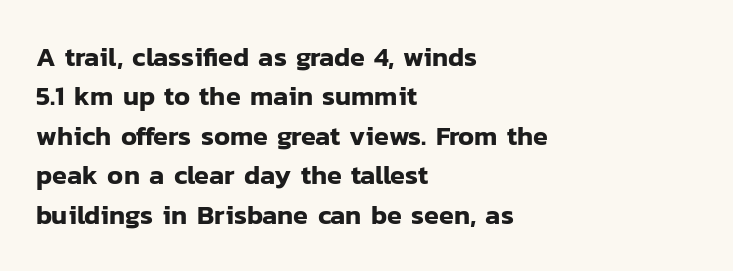
Rule under the text: the space is simply empty. The passage is arranged the way most books set body copy — flush left. This is the regular roman posture of the typeface. Default kerning and tracking; the words read as compact shapes.
